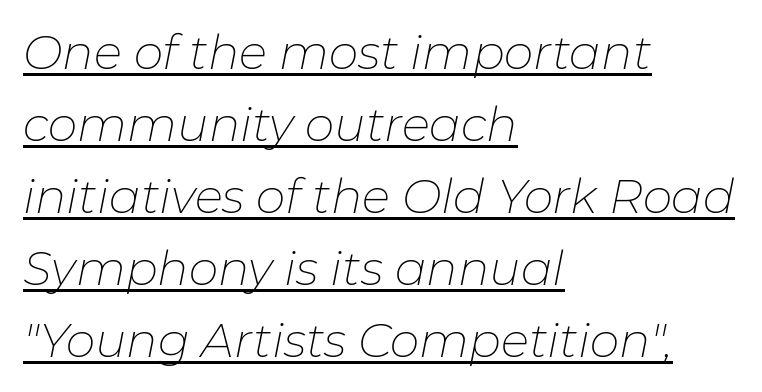
{"italic": "yes", "lean": "right", "slant_degrees": 11, "bold": "no", "weight": "thin", "width": "normal", "stroke_contrast": "low", "x_height": "medium", "monospaced": "no", "underline": "yes", "align": "left", "line_spacing": "normal", "line_spacing_ratio": 1.53, "letter_spacing": "normal", "letter_spacing_em": 0.0, "glyph_px": 47}
